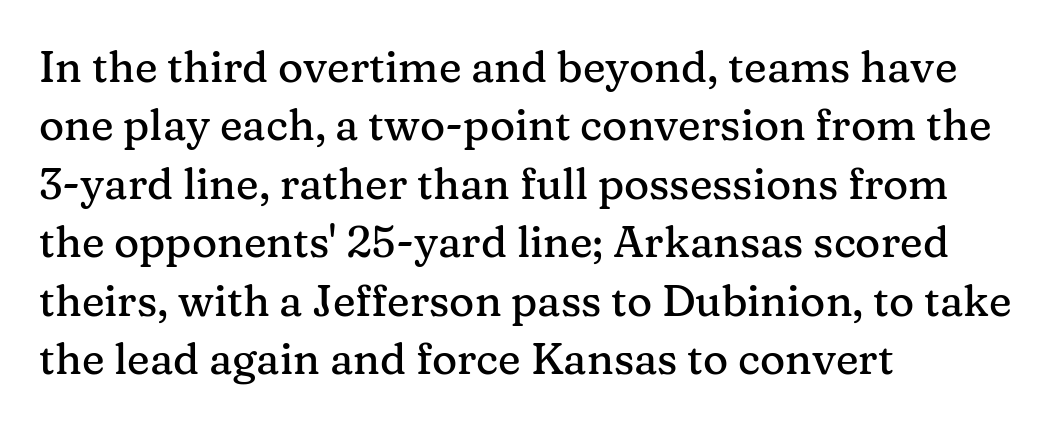
The image shows 43 px serif type, upright; set left-aligned, normal line spacing (1.36x), normal letter spacing, not underlined; medium stroke contrast and a medium x-height.
